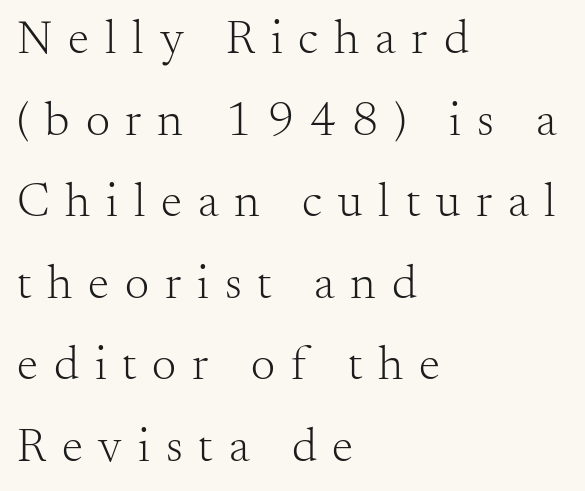
It's the straight-up-and-down kind of type. The strokes are not fattened; the text isn't bold. Layout note: lines flush left. Caption: expanded tracking, letters set apart.
